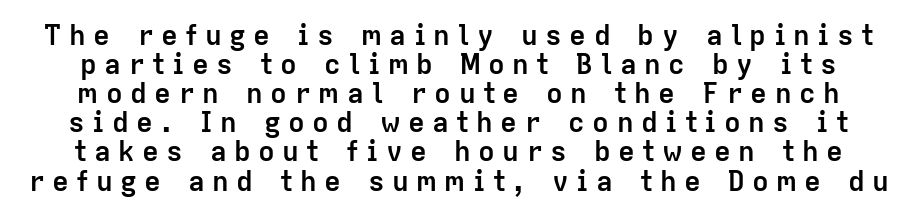
{"serif": "no", "italic": "no", "bold": "yes", "weight": "semibold", "width": "normal", "stroke_contrast": "low", "x_height": "medium", "monospaced": "no", "underline": "no", "line_spacing": "tight", "line_spacing_ratio": 1.04, "letter_spacing": "wide", "letter_spacing_em": 0.26, "glyph_px": 28}
